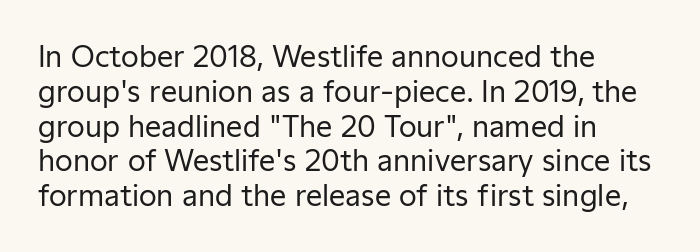
Q: Is the text bold? A: No.
Q: Is the text italic (slanted)? A: No, it is upright.
Q: Is the typeface a serif or a sans-serif typeface? A: Sans-serif.
Q: Is the text underlined? A: No.
Q: How is the paragraph aligned? A: Left-aligned.
Q: Is the spacing between letters normal or unusually wide? A: Normal.
Q: Width (condensed, normal, or wide)? A: Normal.
Q: Stroke contrast? A: Low.
Q: x-height? A: Medium.
Q: Monospaced? A: No.
